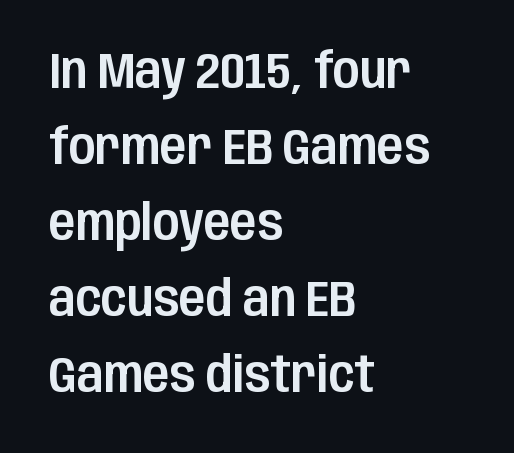
{"serif": "no", "italic": "no", "width": "condensed", "stroke_contrast": "low", "x_height": "large", "monospaced": "no", "underline": "no", "align": "left", "line_spacing": "normal", "line_spacing_ratio": 1.55, "letter_spacing": "normal", "letter_spacing_em": 0.0, "glyph_px": 49}
